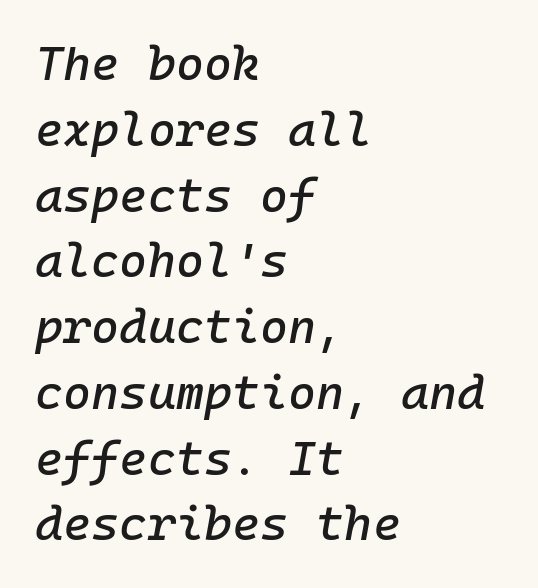
The words here are not underlined. Each letter, wide or thin by design, is forced into the same width here. Is the letter spacing exaggerated? No — it looks like the ordinary default. All the whitespace from short lines collects on the right. The text carries the slant typical of an italic or oblique font.
